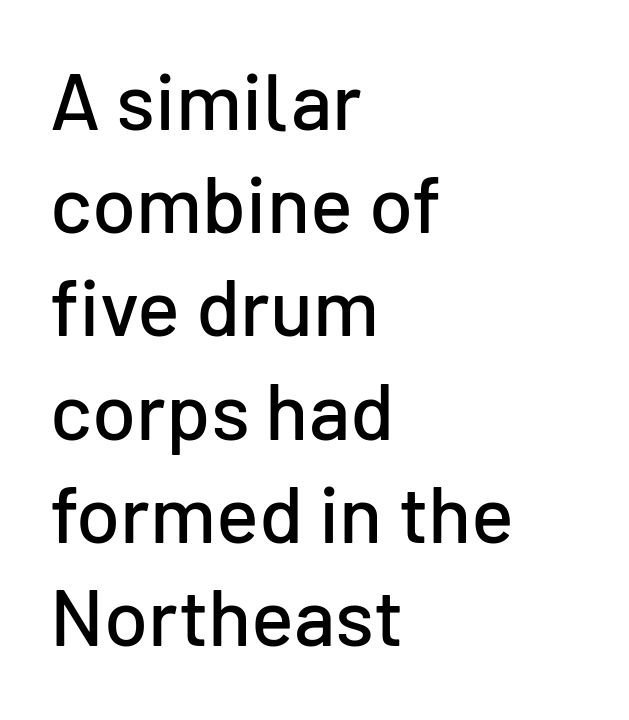
{"serif": "no", "italic": "no", "width": "normal", "stroke_contrast": "low", "x_height": "medium", "monospaced": "no", "underline": "no", "align": "left", "line_spacing": "normal", "line_spacing_ratio": 1.29, "letter_spacing": "normal", "letter_spacing_em": 0.0, "glyph_px": 80}
